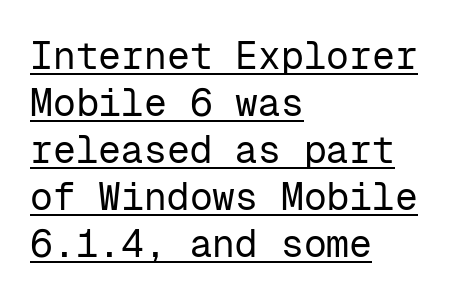
{"serif": "no", "italic": "no", "bold": "no", "weight": "regular", "width": "normal", "stroke_contrast": "low", "x_height": "medium", "monospaced": "yes", "underline": "yes", "align": "left", "line_spacing_ratio": 1.24, "letter_spacing": "normal", "letter_spacing_em": 0.0, "glyph_px": 38}
